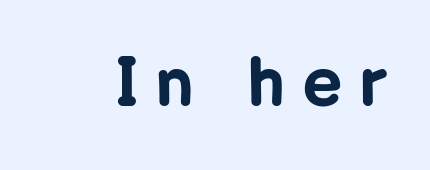
Does the type have serifs? No, each stem ends abruptly. Note the varied advance widths — an 'i' is clearly narrower than an 'm'. Nobody drew a line under any word here. Summary of weight: heavy, a full bold.
